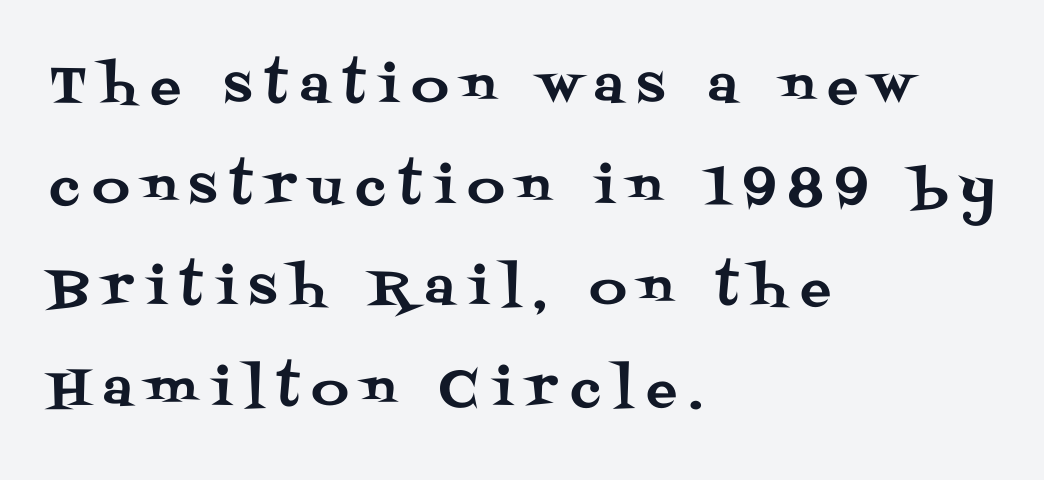
Style check: upright. A typesetter would label this face a serif. The space beneath each line is pristine and unruled. The gaps between neighbouring characters are conspicuously large. How would I describe the line gaps? Wide and relaxed.
